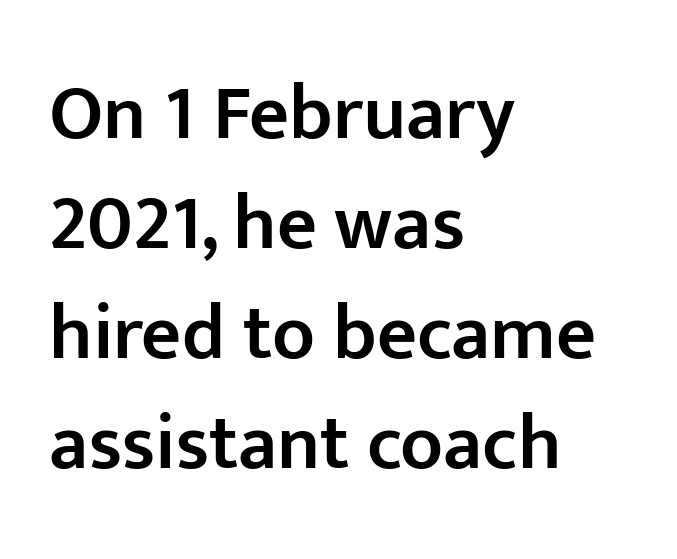
{"serif": "no", "italic": "no", "bold": "semi", "weight": "semibold", "width": "normal", "stroke_contrast": "low", "x_height": "medium", "monospaced": "no", "underline": "no", "align": "left", "line_spacing": "normal", "line_spacing_ratio": 1.41, "letter_spacing": "normal", "letter_spacing_em": 0.0, "glyph_px": 78}
